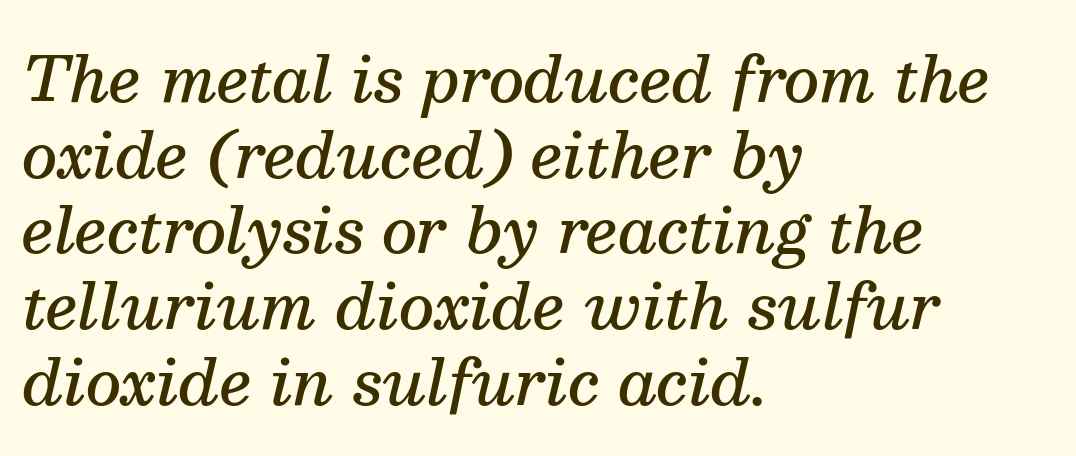
Q: Is the text bold? A: Semi-bold.
Q: Is the text italic (slanted)? A: Yes, it leans right by about 13 degrees.
Q: Is the typeface a serif or a sans-serif typeface? A: Serif.
Q: Is the text underlined? A: No.
Q: How is the paragraph aligned? A: Left-aligned.
Q: Is the spacing between letters normal or unusually wide? A: Normal.
Q: Width (condensed, normal, or wide)? A: Normal.
Q: Stroke contrast? A: Medium.
Q: x-height? A: Medium.
Q: Monospaced? A: No.
